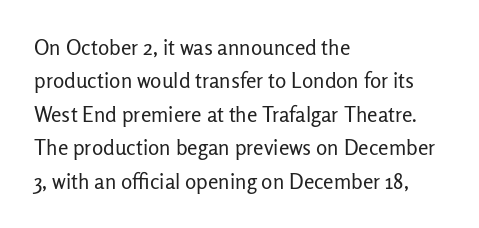
Q: Is the text bold? A: No.
Q: Is the text italic (slanted)? A: No, it is upright.
Q: Is the text underlined? A: No.
Q: How is the paragraph aligned? A: Left-aligned.
Q: Is the spacing between letters normal or unusually wide? A: Normal.
Q: Is the spacing between lines tight, normal or loose? A: Normal.
